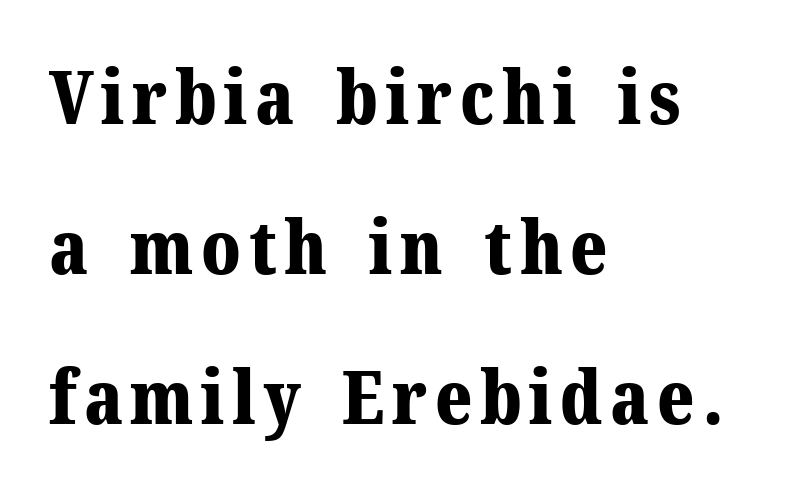
Q: Is the text bold? A: Yes.
Q: Is the text italic (slanted)? A: No, it is upright.
Q: Is the typeface a serif or a sans-serif typeface? A: Serif.
Q: Is the text underlined? A: No.
Q: How is the paragraph aligned? A: Left-aligned.
Q: Is the spacing between lines tight, normal or loose? A: Loose.
Q: Width (condensed, normal, or wide)? A: Normal.
Q: Stroke contrast? A: Medium.
Q: x-height? A: Medium.
Q: Monospaced? A: No.
